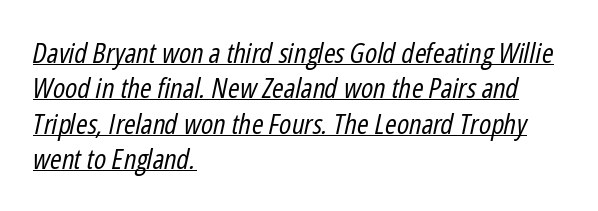
The image shows 28 px regular-weight, condensed type, italic (leaning right); set left-aligned, normal line spacing (1.26x), normal letter spacing, underlined; low stroke contrast and a medium x-height.
